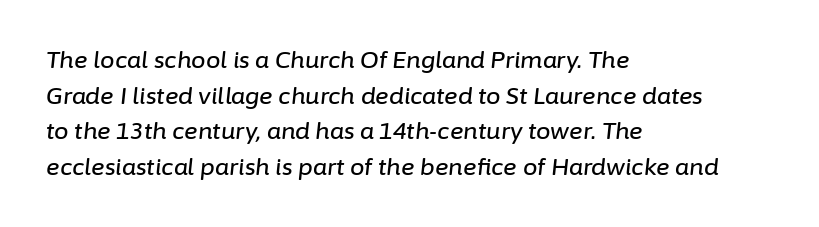
The image shows 23 px text type, italic (leaning right); set left-aligned, normal line spacing (1.55x), normal letter spacing, not underlined.
